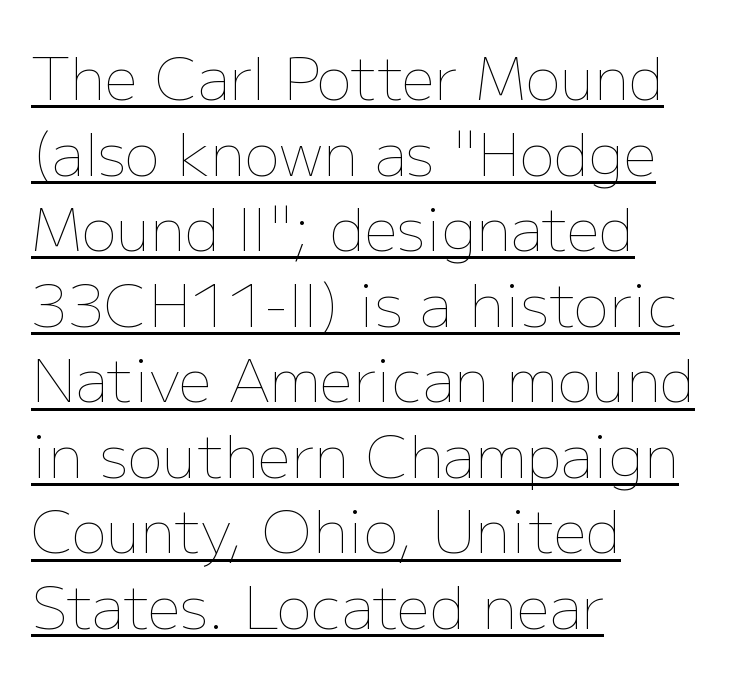
The image shows 59 px thin type, upright; set left-aligned, normal line spacing (1.28x), normal letter spacing, underlined; low stroke contrast and a medium x-height.
